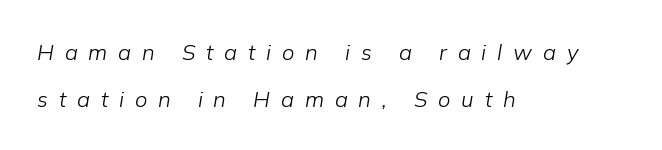
Q: Is the text bold? A: No.
Q: Is the text italic (slanted)? A: Yes, it leans right by about 9 degrees.
Q: Is the text underlined? A: No.
Q: How is the paragraph aligned? A: Left-aligned.
Q: Is the spacing between letters normal or unusually wide? A: Unusually wide.
Q: Is the spacing between lines tight, normal or loose? A: Loose.
